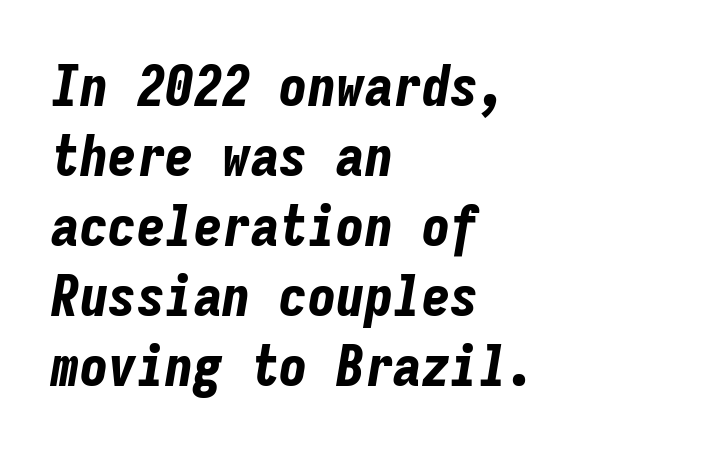
The image shows 57 px bold, condensed type, italic (leaning right), monospaced; set left-aligned, line spacing 1.23x, normal letter spacing, not underlined; low stroke contrast and a medium x-height.
